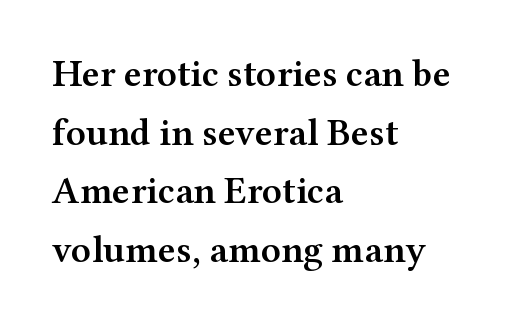
The image shows 38 px semibold, wide serif type, upright; set left-aligned, normal line spacing (1.54x), normal letter spacing, not underlined; medium stroke contrast and a medium x-height.
